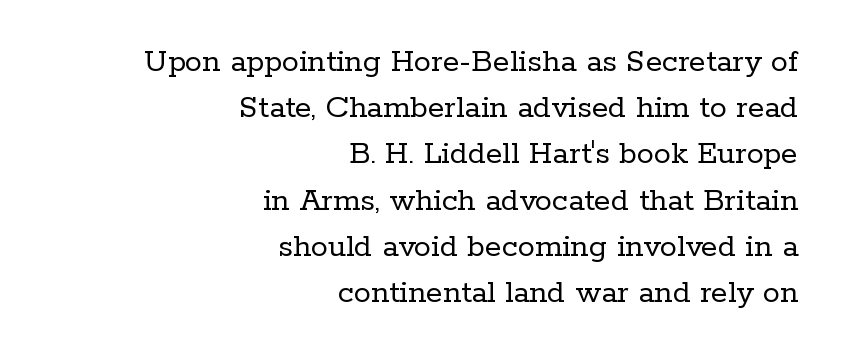
Q: Is the text bold? A: No.
Q: Is the text italic (slanted)? A: No, it is upright.
Q: Is the typeface a serif or a sans-serif typeface? A: Serif.
Q: Is the text underlined? A: No.
Q: How is the paragraph aligned? A: Right-aligned.
Q: Is the spacing between letters normal or unusually wide? A: Normal.
Q: Is the spacing between lines tight, normal or loose? A: Normal.
Q: Width (condensed, normal, or wide)? A: Normal.
Q: Stroke contrast? A: Low.
Q: x-height? A: Medium.
Q: Monospaced? A: No.
